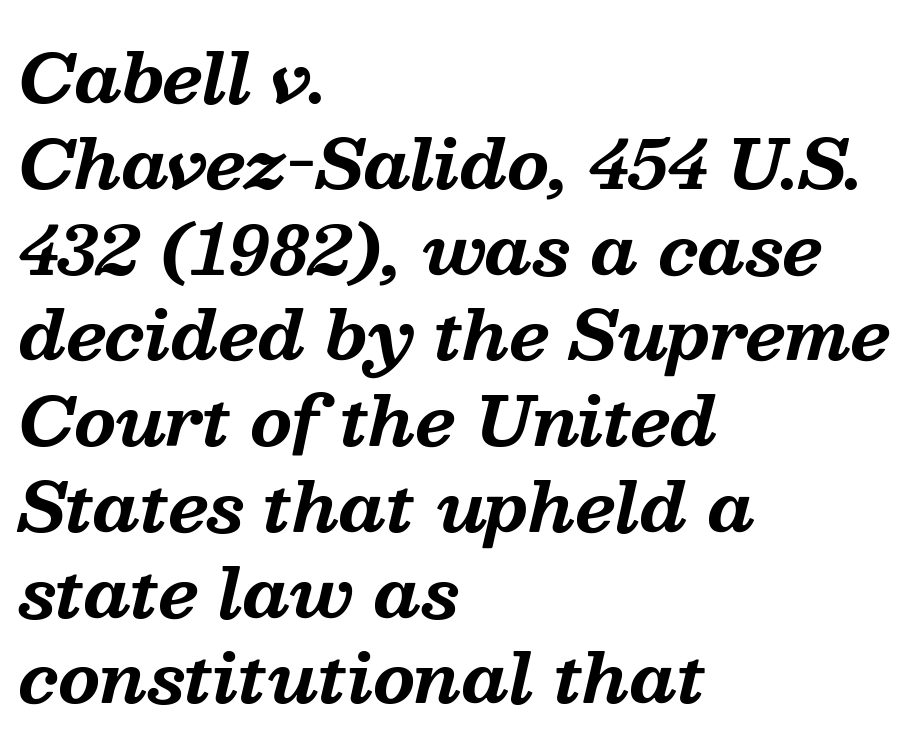
The image shows 67 px bold serif type, italic (leaning right); set left-aligned, normal line spacing (1.28x), normal letter spacing, not underlined; medium stroke contrast and a medium x-height.
